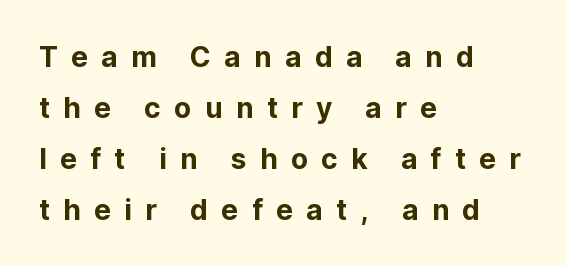
Q: Is the text italic (slanted)? A: No, it is upright.
Q: Is the typeface a serif or a sans-serif typeface? A: Sans-serif.
Q: Is the text underlined? A: No.
Q: How is the paragraph aligned? A: Left-aligned.
Q: Is the spacing between letters normal or unusually wide? A: Unusually wide.
Q: Width (condensed, normal, or wide)? A: Normal.
Q: Stroke contrast? A: Low.
Q: x-height? A: Medium.
Q: Monospaced? A: No.
